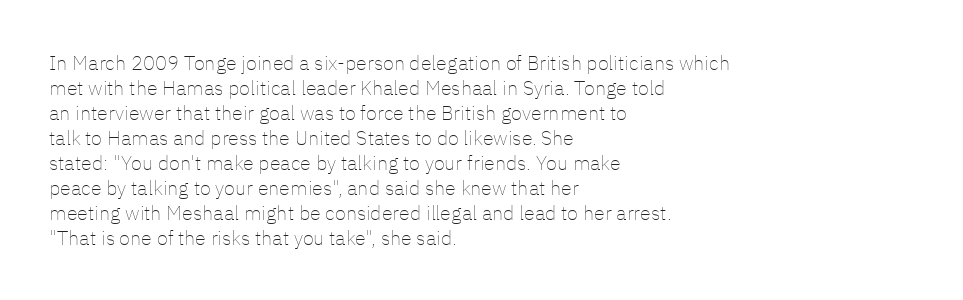
The image shows 20 px text type, upright; set left-aligned, normal line spacing (1.25x), normal letter spacing, not underlined.
